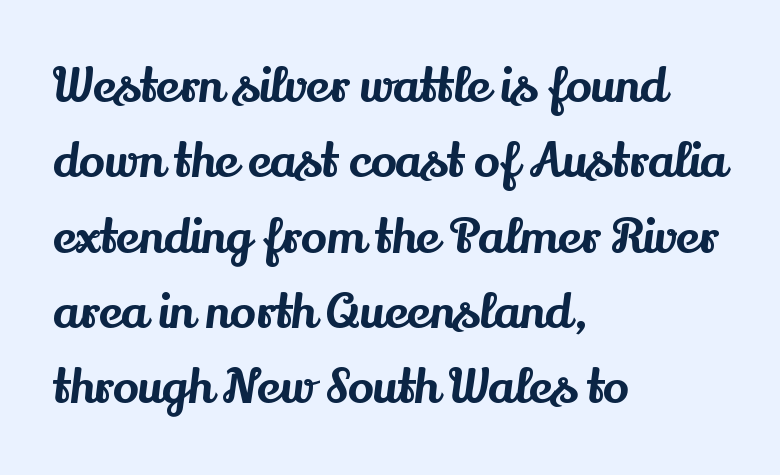
{"serif": "yes", "width": "normal", "stroke_contrast": "medium", "x_height": "small", "monospaced": "no", "underline": "no", "align": "left", "line_spacing": "normal", "line_spacing_ratio": 1.57, "letter_spacing": "normal", "letter_spacing_em": 0.0, "glyph_px": 48}
